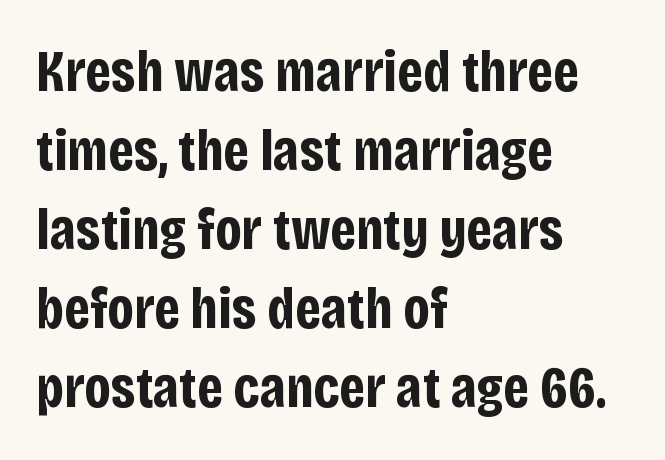
Pretty heavy lettering here — definitely bold. What stands out about the letter spacing? Nothing — it is the standard amount. In CSS terms this would be text-align: left. The zone under the glyphs is completely vacant. Normally led — the rows are evenly, conventionally spaced.
